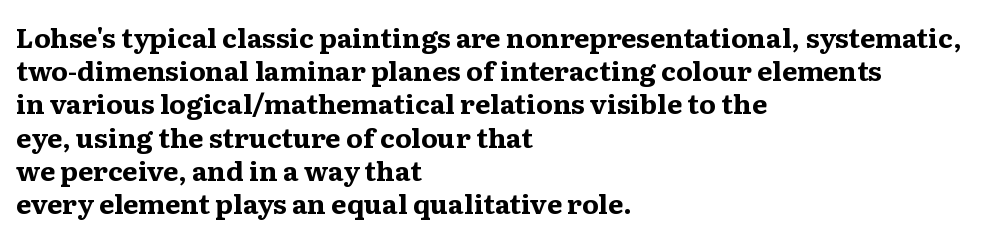
The image shows 27 px bold type, upright; set left-aligned, line spacing 1.23x, normal letter spacing, not underlined.
